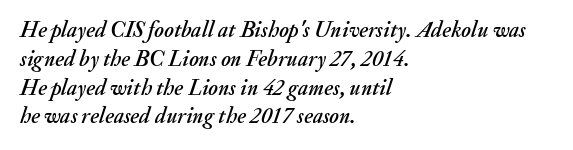
The image shows 22 px text type, italic (leaning right); set left-aligned, normal line spacing (1.31x), normal letter spacing, not underlined.
